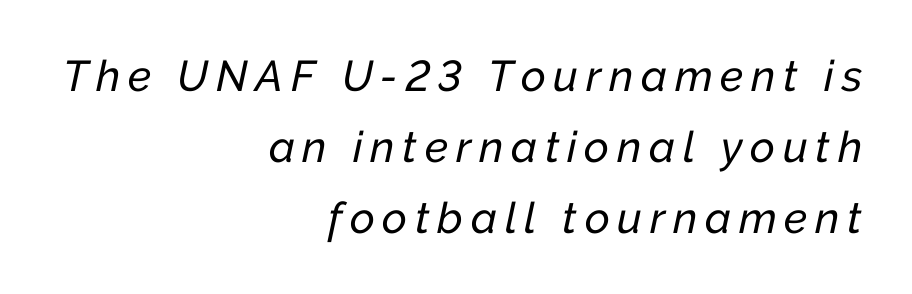
Q: Is the text italic (slanted)? A: Yes, it leans right by about 12 degrees.
Q: Is the text underlined? A: No.
Q: How is the paragraph aligned? A: Right-aligned.
Q: Is the spacing between lines tight, normal or loose? A: Normal.
Q: Width (condensed, normal, or wide)? A: Normal.
Q: Stroke contrast? A: Low.
Q: x-height? A: Medium.
Q: Monospaced? A: No.
